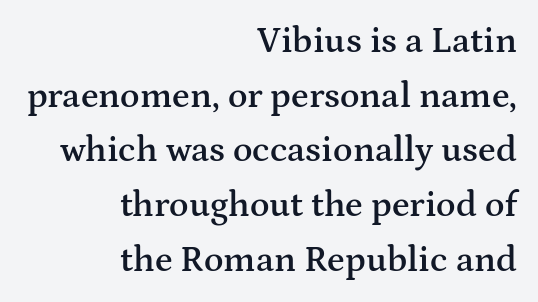
Q: Is the text bold? A: Semi-bold.
Q: Is the text italic (slanted)? A: No, it is upright.
Q: Is the typeface a serif or a sans-serif typeface? A: Serif.
Q: Is the text underlined? A: No.
Q: How is the paragraph aligned? A: Right-aligned.
Q: Is the spacing between letters normal or unusually wide? A: Normal.
Q: Is the spacing between lines tight, normal or loose? A: Normal.
Q: Width (condensed, normal, or wide)? A: Wide.
Q: Stroke contrast? A: Medium.
Q: x-height? A: Medium.
Q: Monospaced? A: No.
